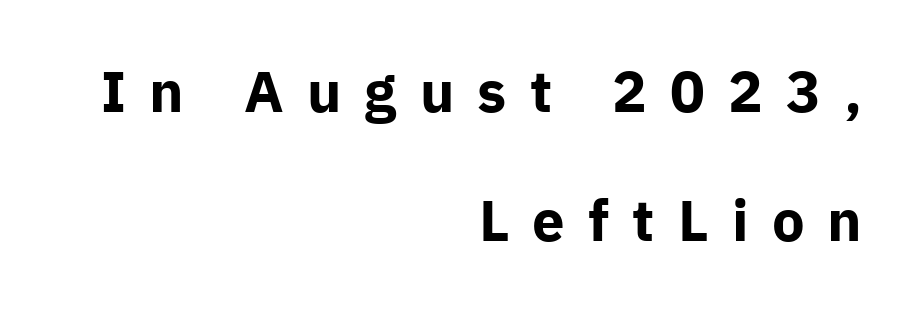
{"serif": "no", "italic": "no", "bold": "yes", "weight": "bold", "width": "normal", "stroke_contrast": "low", "x_height": "medium", "monospaced": "no", "underline": "no", "align": "right", "line_spacing": "loose", "line_spacing_ratio": 2.23, "letter_spacing": "wide", "letter_spacing_em": 0.4, "glyph_px": 58}
